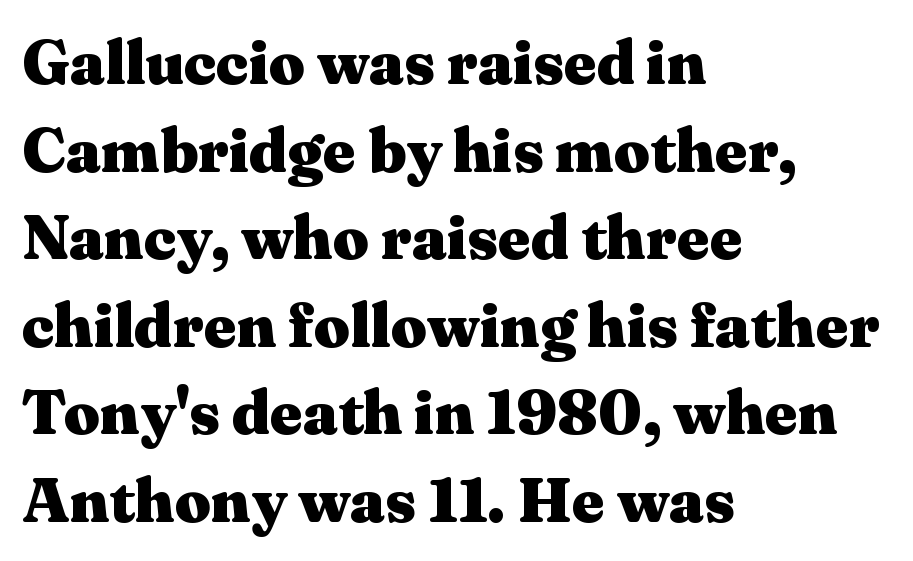
{"serif": "yes", "italic": "no", "bold": "yes", "weight": "heavy", "width": "wide", "stroke_contrast": "medium", "x_height": "medium", "monospaced": "no", "underline": "no", "align": "left", "line_spacing": "normal", "line_spacing_ratio": 1.39, "letter_spacing": "normal", "letter_spacing_em": 0.0, "glyph_px": 63}
